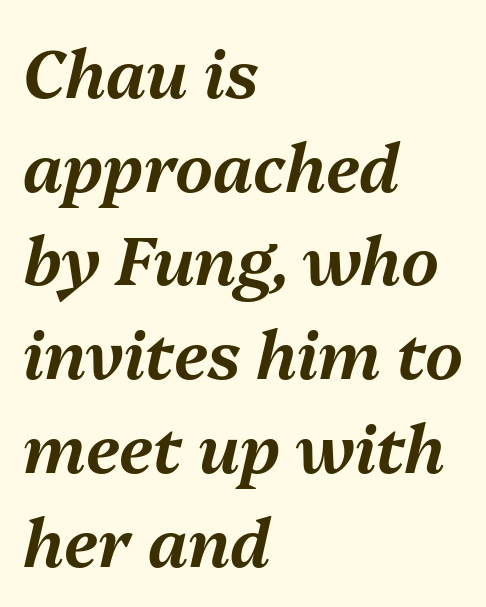
The image shows 66 px text type, italic (leaning right); set left-aligned, normal line spacing (1.42x), normal letter spacing, not underlined; medium stroke contrast and a medium x-height.
